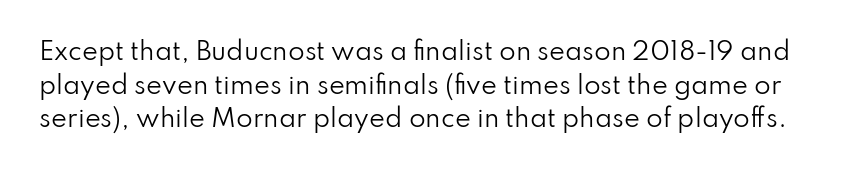
The image shows 24 px text type, upright; set normal line spacing (1.4x), normal letter spacing, not underlined.
